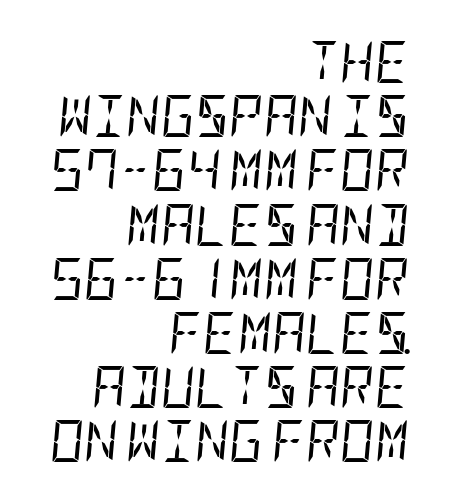
Rendered with sloped, italic letterforms. No chunkiness to these letters — they're not bold. Compared with typical paragraphs, the rows here are spaced about the same. The paragraph has a hard right edge and a soft left edge.
